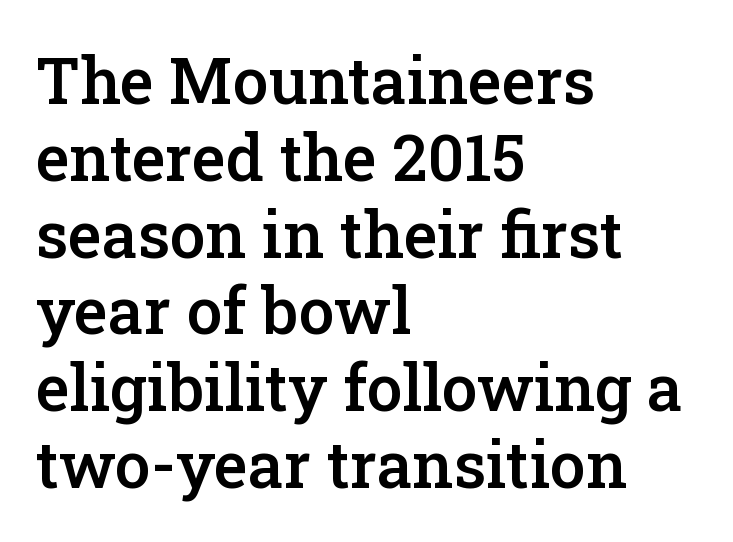
Q: Is the text bold? A: Semi-bold.
Q: Is the text italic (slanted)? A: No, it is upright.
Q: Is the typeface a serif or a sans-serif typeface? A: Serif.
Q: Is the text underlined? A: No.
Q: How is the paragraph aligned? A: Left-aligned.
Q: Is the spacing between letters normal or unusually wide? A: Normal.
Q: Width (condensed, normal, or wide)? A: Normal.
Q: Stroke contrast? A: Low.
Q: x-height? A: Medium.
Q: Monospaced? A: No.
